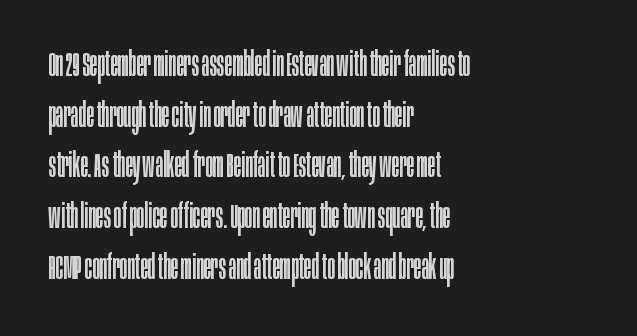
The letters advance in unequal steps, a hallmark of proportional type. The face used here is rendered with its standard letterfit. A typesetter would label this face a sans. Is there much room between lines? A standard amount, neither cramped nor airy. Where is the straight margin? On the left.
